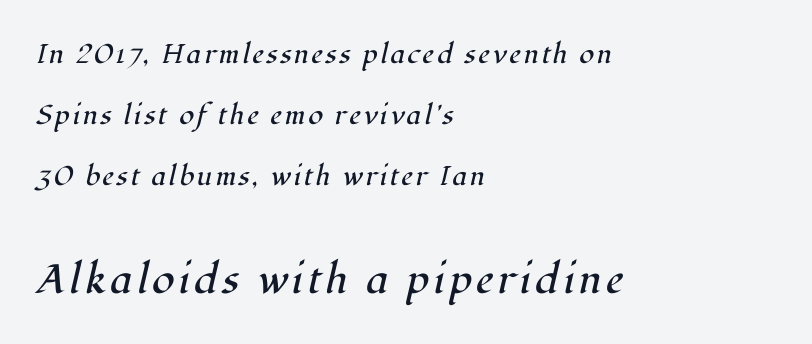
This reads as an unemphasized weight, regular at the heaviest. The characters display serif detailing at their extremities. Is this a fixed-width face? No — the glyphs have proportional, varying widths. Rule under the text: the space is simply empty. Size hierarchy here favors the trailing block over the leading one.
